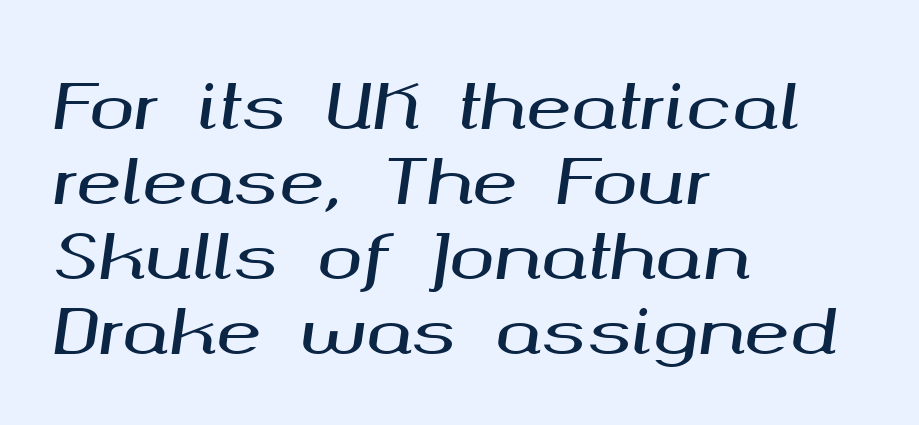
Every character sits at an angle, as italics do. The gaps between neighbouring characters are ordinary and unremarkable. The baseline area is clear. Does the copy run flush right? No — it runs flush left. This sample has the flowing, uneven cadence of proportional lettering.
